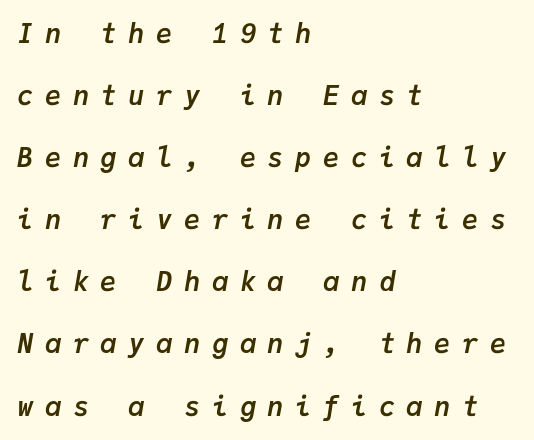
The image shows 27 px bold type, italic (leaning right); set left-aligned, loose line spacing (2.3x), unusually wide letter spacing (+0.43 em), not underlined.
